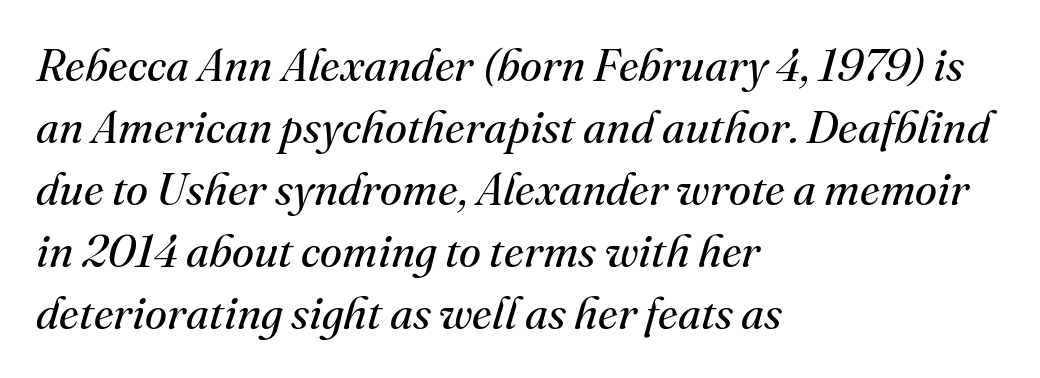
Q: Is the text bold? A: No.
Q: Is the text italic (slanted)? A: Yes, it leans right by about 16 degrees.
Q: Is the typeface a serif or a sans-serif typeface? A: Serif.
Q: Is the text underlined? A: No.
Q: How is the paragraph aligned? A: Left-aligned.
Q: Is the spacing between letters normal or unusually wide? A: Normal.
Q: Is the spacing between lines tight, normal or loose? A: Normal.
Q: Width (condensed, normal, or wide)? A: Normal.
Q: Stroke contrast? A: Medium.
Q: x-height? A: Small.
Q: Monospaced? A: No.
